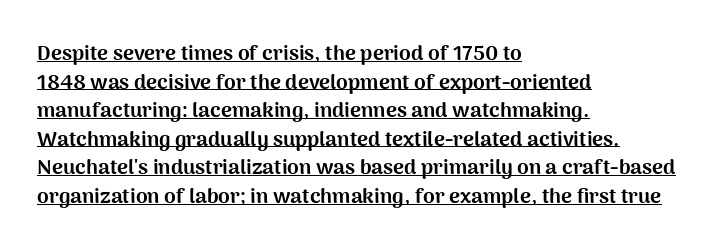
The image shows 21 px bold type, upright; set left-aligned, normal line spacing (1.36x), normal letter spacing, underlined.
